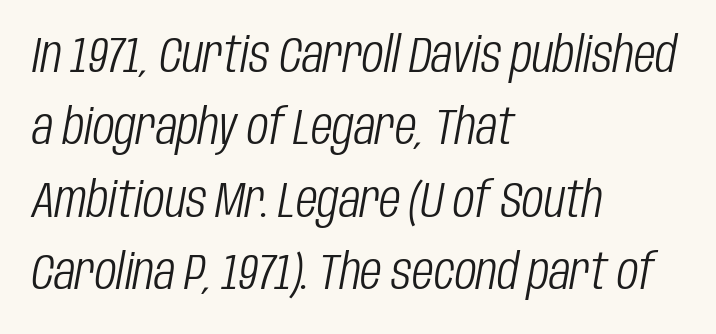
Q: Is the text bold? A: No.
Q: Is the text italic (slanted)? A: Yes, it leans right by about 10 degrees.
Q: Is the text underlined? A: No.
Q: How is the paragraph aligned? A: Left-aligned.
Q: Is the spacing between letters normal or unusually wide? A: Normal.
Q: Is the spacing between lines tight, normal or loose? A: Normal.
Q: Width (condensed, normal, or wide)? A: Condensed.
Q: Stroke contrast? A: Low.
Q: x-height? A: Large.
Q: Monospaced? A: No.
